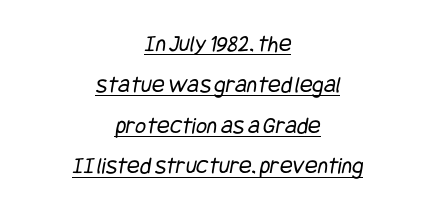
Q: Is the text bold? A: No.
Q: Is the text underlined? A: Yes.
Q: How is the paragraph aligned? A: Centered.
Q: Is the spacing between letters normal or unusually wide? A: Normal.
Q: Is the spacing between lines tight, normal or loose? A: Normal.
